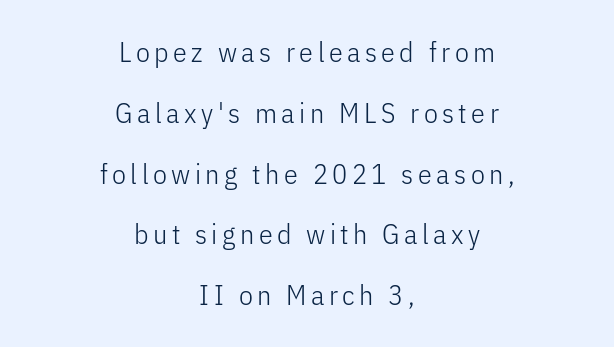
{"serif": "no", "italic": "no", "bold": "no", "weight": "light", "width": "condensed", "stroke_contrast": "low", "x_height": "medium", "monospaced": "no", "underline": "no", "align": "center", "line_spacing": "loose", "line_spacing_ratio": 2.17, "glyph_px": 28}
